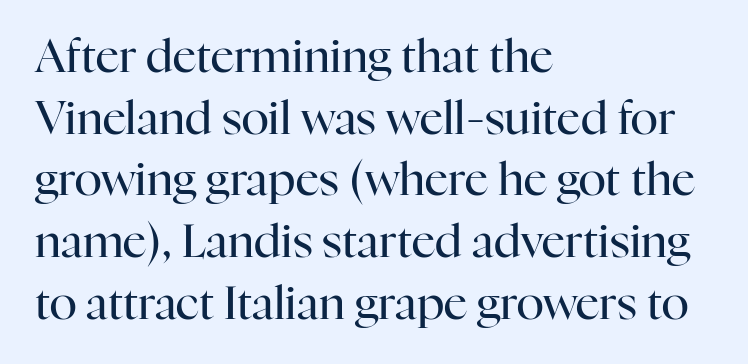
{"serif": "yes", "italic": "no", "bold": "no", "weight": "regular", "width": "normal", "stroke_contrast": "high", "x_height": "medium", "monospaced": "no", "underline": "no", "align": "left", "line_spacing": "normal", "line_spacing_ratio": 1.34, "letter_spacing": "normal", "letter_spacing_em": 0.0, "glyph_px": 46}
